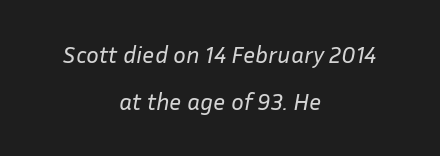
Q: Is the text bold? A: No.
Q: Is the text italic (slanted)? A: Yes, it leans right by about 10 degrees.
Q: Is the text underlined? A: No.
Q: How is the paragraph aligned? A: Centered.
Q: Is the spacing between letters normal or unusually wide? A: Normal.
Q: Is the spacing between lines tight, normal or loose? A: Loose.
